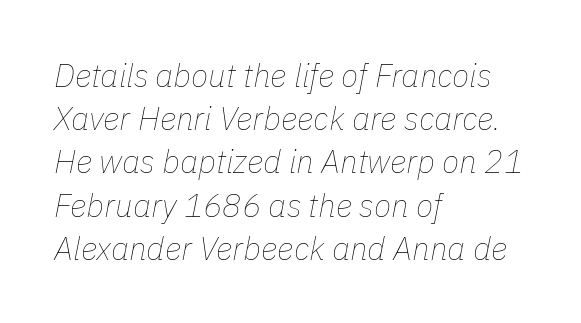
Lines of text with bare space underneath. Varying glyph widths throughout — classic text-font behaviour. Emphasis-style slanted type is in use. Tracking here is standard; glyphs follow each other at the usual distance.
